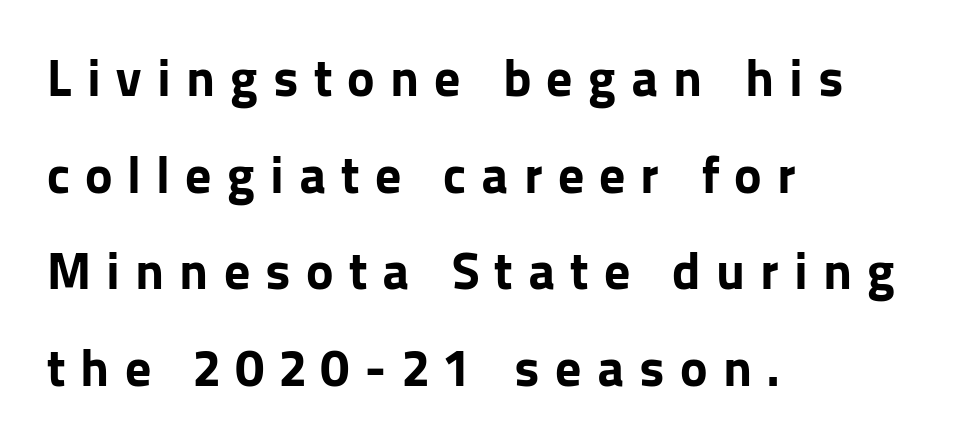
{"serif": "no", "italic": "no", "bold": "yes", "weight": "bold", "width": "normal", "stroke_contrast": "low", "x_height": "medium", "monospaced": "no", "underline": "no", "align": "left", "line_spacing_ratio": 1.86, "letter_spacing": "wide", "letter_spacing_em": 0.29, "glyph_px": 52}
